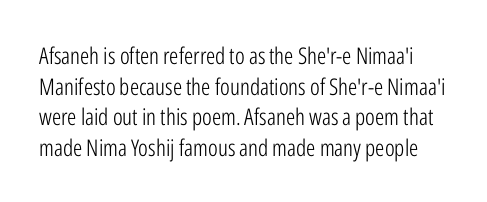
Rule under the text: the space is simply empty. A normal amount of white space separates one row of letters from the next. Stroke thickness stays within the range of a standard reading face or lighter. Characters remain perfectly vertical along every line. Short note: letters normally spaced.
